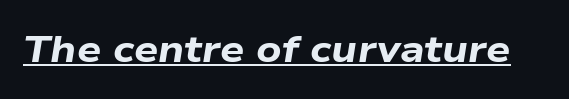
The image shows 38 px bold, wide type, italic (leaning right); set normal letter spacing, underlined; low stroke contrast and a medium x-height.
